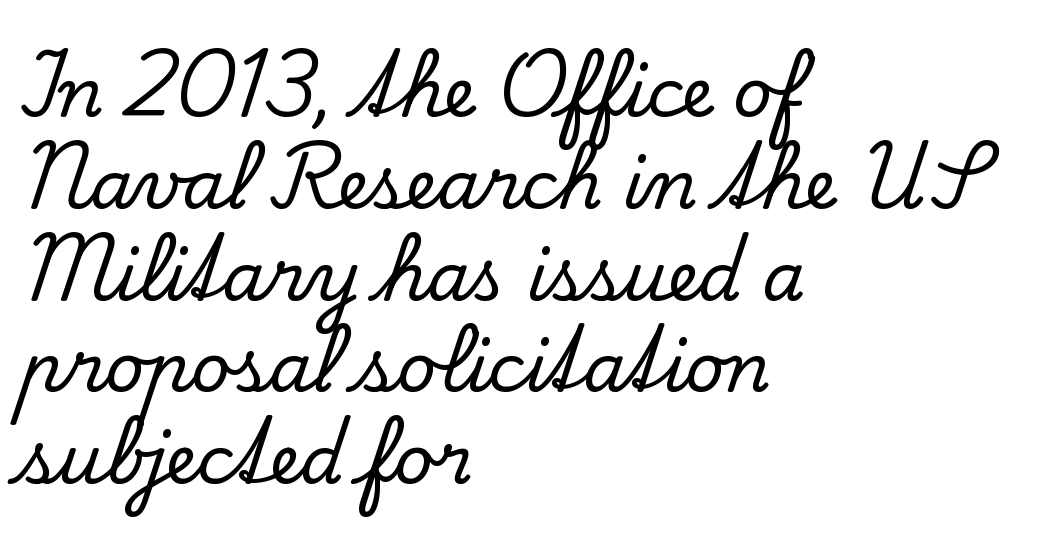
{"serif": "yes", "width": "normal", "stroke_contrast": "low", "x_height": "small", "monospaced": "no", "underline": "no", "align": "left", "line_spacing": "normal", "line_spacing_ratio": 1.35, "letter_spacing": "normal", "letter_spacing_em": 0.0, "glyph_px": 68}
